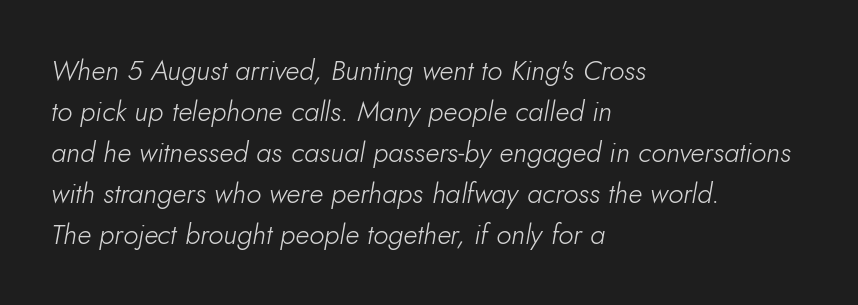
The image shows 28 px light type, italic (leaning right); set left-aligned, normal line spacing (1.46x), normal letter spacing, not underlined; low stroke contrast and a small x-height.
